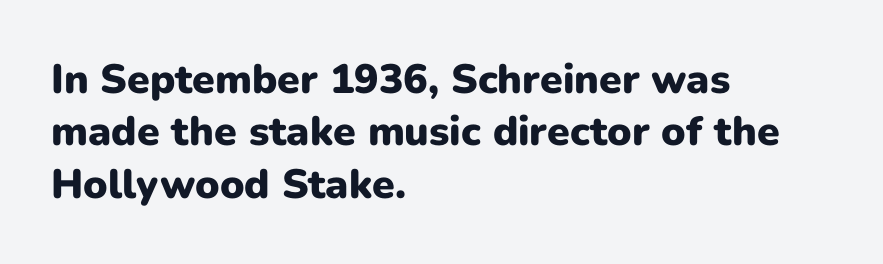
Q: Is the text bold? A: Yes.
Q: Is the text italic (slanted)? A: No, it is upright.
Q: Is the typeface a serif or a sans-serif typeface? A: Sans-serif.
Q: Is the text underlined? A: No.
Q: How is the paragraph aligned? A: Left-aligned.
Q: Is the spacing between letters normal or unusually wide? A: Normal.
Q: Is the spacing between lines tight, normal or loose? A: Normal.
Q: Width (condensed, normal, or wide)? A: Normal.
Q: Stroke contrast? A: Low.
Q: x-height? A: Medium.
Q: Monospaced? A: No.
